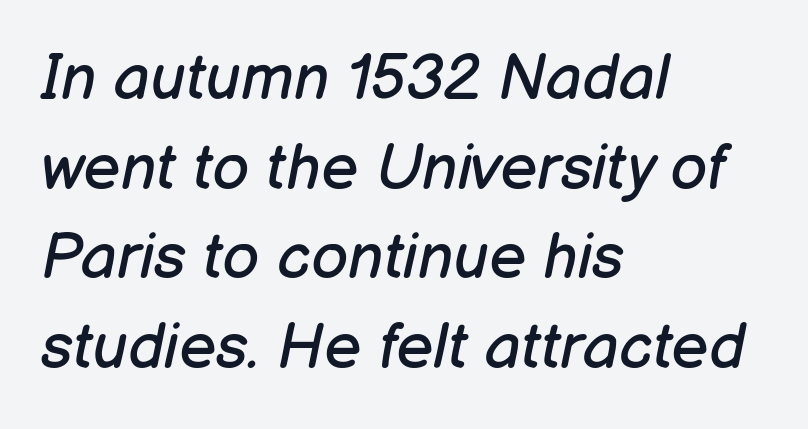
Q: Is the text bold? A: No.
Q: Is the text italic (slanted)? A: Yes, it leans right by about 12 degrees.
Q: Is the text underlined? A: No.
Q: How is the paragraph aligned? A: Left-aligned.
Q: Is the spacing between letters normal or unusually wide? A: Normal.
Q: Is the spacing between lines tight, normal or loose? A: Normal.
Q: Width (condensed, normal, or wide)? A: Normal.
Q: Stroke contrast? A: Low.
Q: x-height? A: Medium.
Q: Monospaced? A: No.
